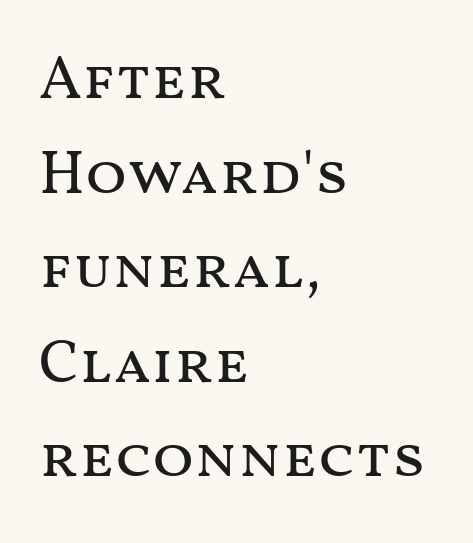
The image shows 61 px regular-weight, wide type, upright; set left-aligned, normal line spacing (1.55x), normal letter spacing, not underlined; medium stroke contrast and a medium x-height.
